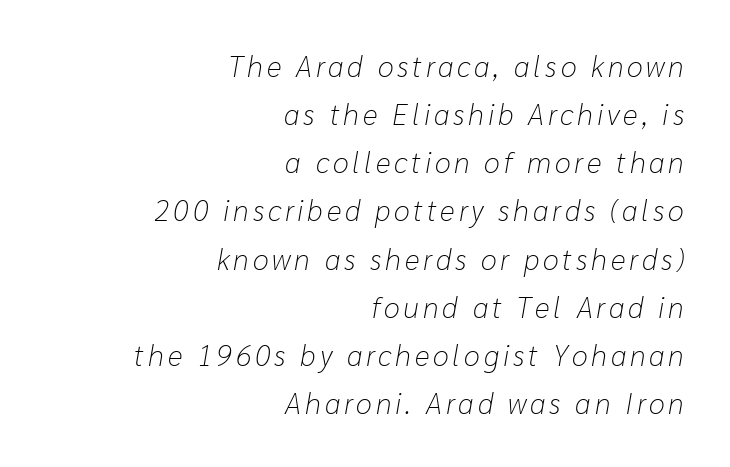
{"italic": "yes", "lean": "right", "slant_degrees": 10, "bold": "no", "weight": "light", "width": "normal", "stroke_contrast": "low", "x_height": "medium", "monospaced": "no", "underline": "no", "align": "right", "line_spacing": "normal", "line_spacing_ratio": 1.66, "glyph_px": 29}
